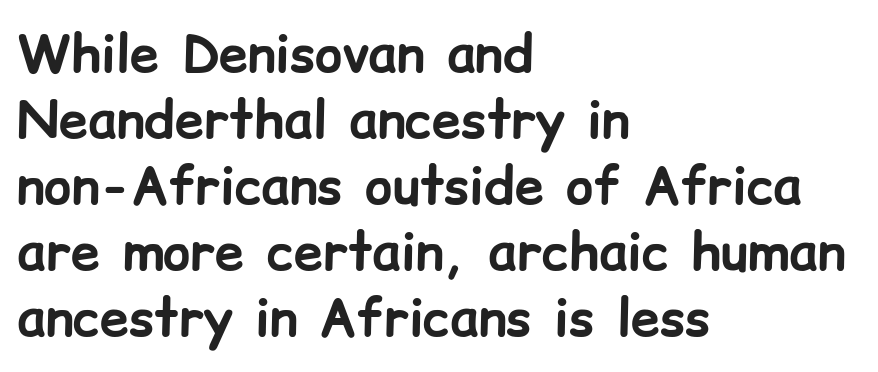
These words are printed bold, with thick strokes throughout. Underline: absent. This rendering leaves character spacing at its baseline value. Students, observe: this is what conventionally led text looks like. Vertical strokes here are truly vertical. The letters carry no serifs — their stems end cleanly without finishing strokes.
